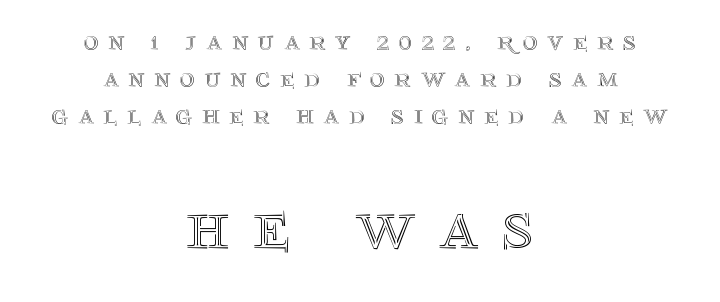
The image shows 69 px text type, upright; set centered, normal line spacing (1.33x), unusually wide letter spacing (+0.34 em), not underlined; the second (bottom) block is 2.46x larger; a large x-height.
